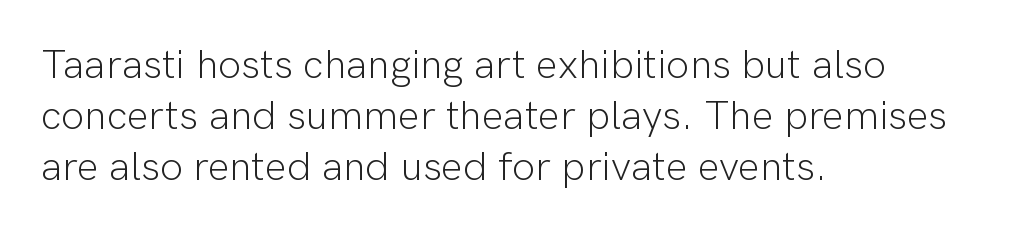
Q: Is the text bold? A: No.
Q: Is the text italic (slanted)? A: No, it is upright.
Q: Is the typeface a serif or a sans-serif typeface? A: Sans-serif.
Q: Is the text underlined? A: No.
Q: How is the paragraph aligned? A: Left-aligned.
Q: Is the spacing between letters normal or unusually wide? A: Normal.
Q: Width (condensed, normal, or wide)? A: Normal.
Q: Stroke contrast? A: Low.
Q: x-height? A: Medium.
Q: Monospaced? A: No.
